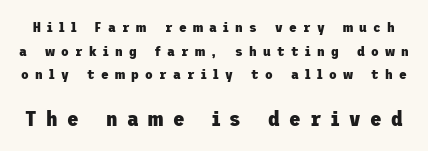
A bare baseline throughout the passage. Stroke thickness is high; the sample reads as a true bold. Bigger letters appear in the bottom chunk; the top chunk is reduced. Nope, not italic — everything's standing straight.
